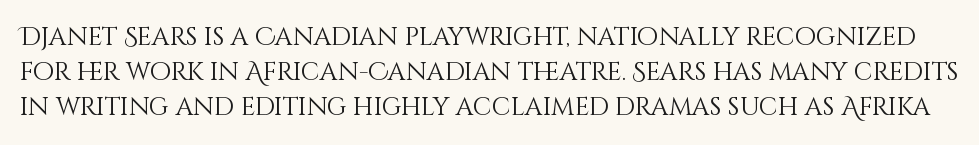
{"italic": "no", "bold": "no", "underline": "no", "line_spacing": "normal", "line_spacing_ratio": 1.4, "letter_spacing": "normal", "letter_spacing_em": 0.0, "glyph_px": 25}
